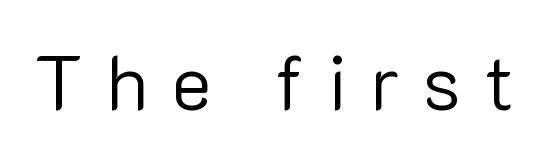
The image shows 76 px regular-weight sans-serif type, upright; set unusually wide letter spacing (+0.3 em), not underlined; low stroke contrast and a medium x-height.
